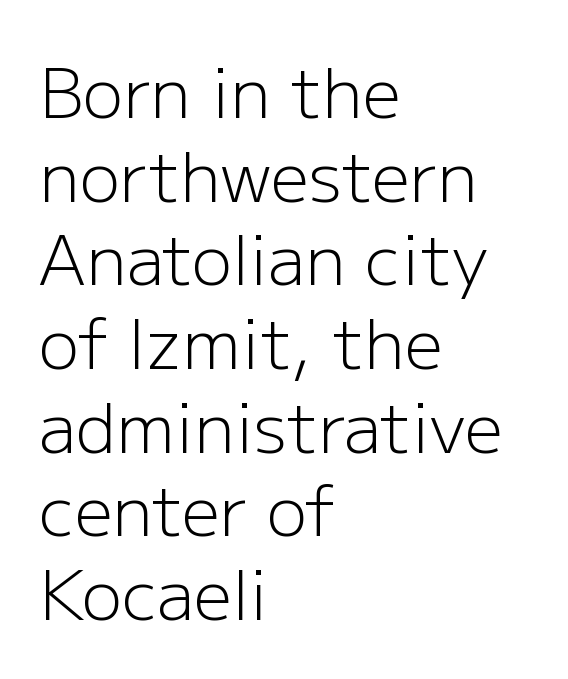
{"serif": "no", "italic": "no", "bold": "no", "weight": "light", "width": "normal", "stroke_contrast": "low", "x_height": "medium", "monospaced": "no", "underline": "no", "align": "left", "line_spacing_ratio": 1.23, "letter_spacing": "normal", "letter_spacing_em": 0.0, "glyph_px": 68}
